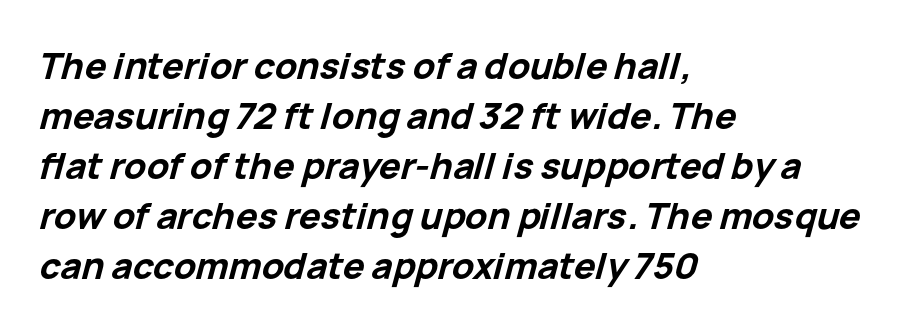
The image shows 36 px bold type, italic (leaning right); set left-aligned, normal line spacing (1.39x), normal letter spacing, not underlined; low stroke contrast and a medium x-height.
